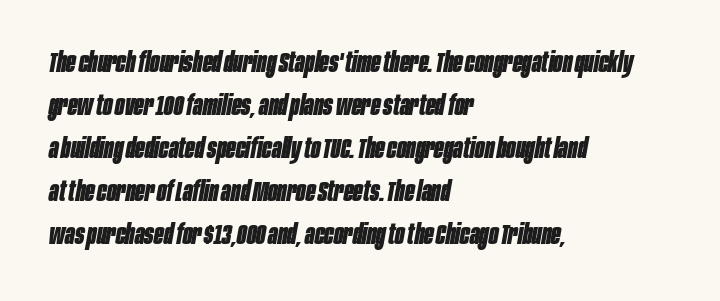
The image shows 28 px bold, condensed type, italic (leaning right); set left-aligned, normal line spacing (1.54x), normal letter spacing, not underlined; low stroke contrast and a large x-height.
